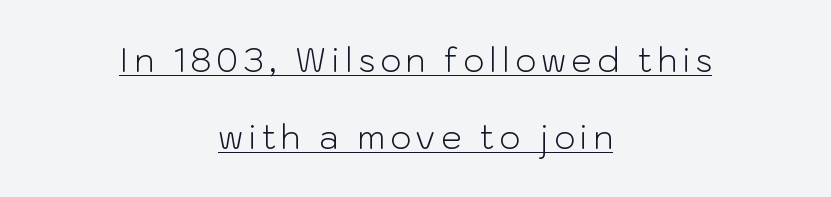
The image shows 33 px light sans-serif type, upright; set centered, loose line spacing (2.33x), underlined; low stroke contrast and a medium x-height.
